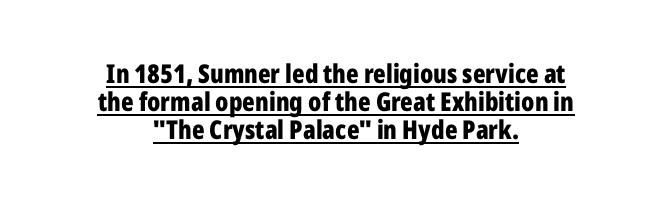
The glyphs are accompanied by a horizontal stroke just below them. The lettering holds an erect, upright posture throughout. Letter spacing: default. Centered paragraph, ragged on both sides. Every letter is thick-stroked: bold, no question.
